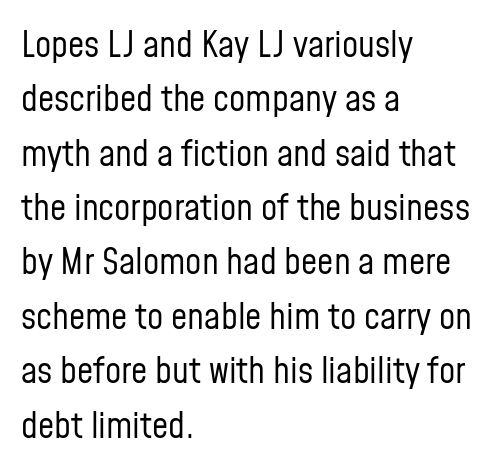
The image shows 36 px regular-weight, condensed sans-serif type, upright; set left-aligned, normal line spacing (1.51x), normal letter spacing, not underlined; low stroke contrast and a medium x-height.
